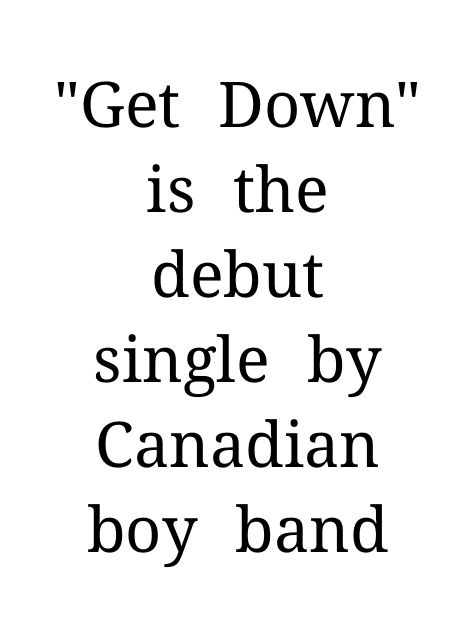
{"serif": "yes", "italic": "no", "bold": "no", "weight": "regular", "width": "normal", "stroke_contrast": "medium", "x_height": "medium", "monospaced": "no", "underline": "no", "align": "center", "line_spacing": "normal", "line_spacing_ratio": 1.35, "letter_spacing": "normal", "letter_spacing_em": 0.0, "glyph_px": 63}
